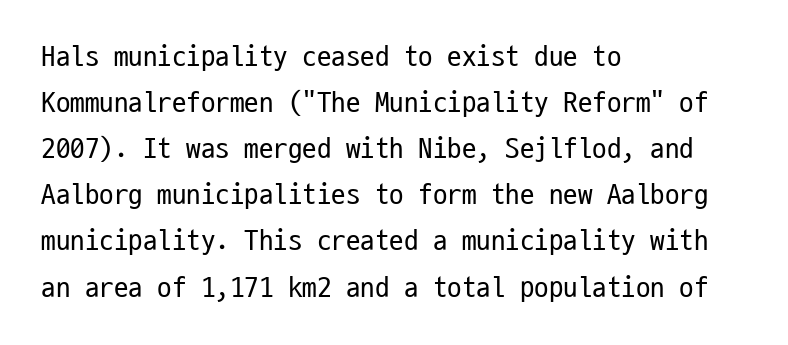
Q: Is the text bold? A: No.
Q: Is the text italic (slanted)? A: No, it is upright.
Q: Is the typeface a serif or a sans-serif typeface? A: Sans-serif.
Q: Is the text underlined? A: No.
Q: How is the paragraph aligned? A: Left-aligned.
Q: Is the spacing between letters normal or unusually wide? A: Normal.
Q: Is the spacing between lines tight, normal or loose? A: Normal.
Q: Width (condensed, normal, or wide)? A: Condensed.
Q: Stroke contrast? A: Low.
Q: x-height? A: Medium.
Q: Monospaced? A: Yes.
